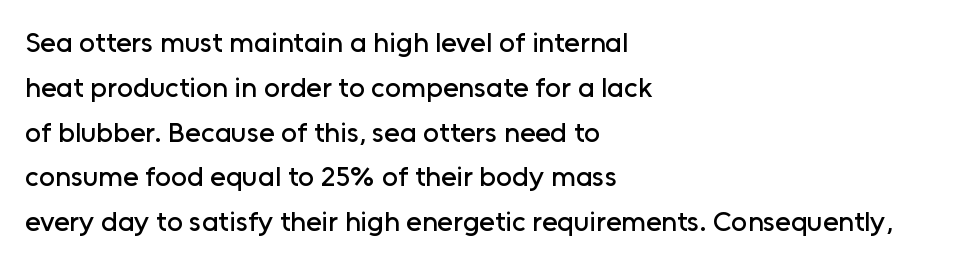
The image shows 28 px sans-serif type, upright; set left-aligned, normal line spacing (1.6x), normal letter spacing, not underlined; low stroke contrast and a medium x-height.
